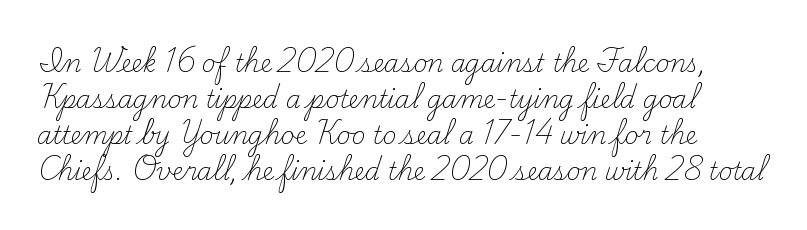
There is no visible air inserted between adjacent glyphs. The rendering anchors every line to the left-hand side. Counters stay open thanks to moderate or lighter strokes. Is there much room between lines? A standard amount, neither cramped nor airy. Type without underlining.
